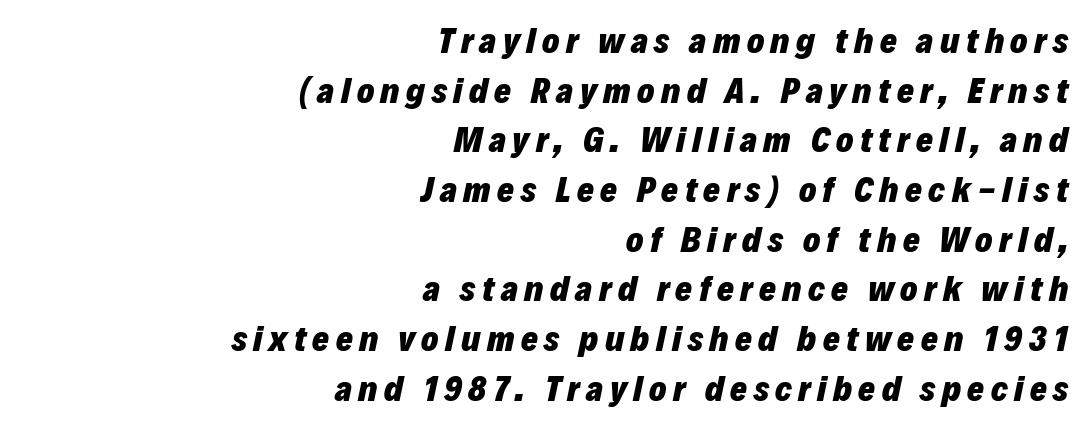
Q: Is the text bold? A: Yes.
Q: Is the text italic (slanted)? A: Yes, it leans right by about 12 degrees.
Q: Is the text underlined? A: No.
Q: How is the paragraph aligned? A: Right-aligned.
Q: Is the spacing between lines tight, normal or loose? A: Normal.
Q: Width (condensed, normal, or wide)? A: Normal.
Q: Stroke contrast? A: Low.
Q: x-height? A: Medium.
Q: Monospaced? A: No.
